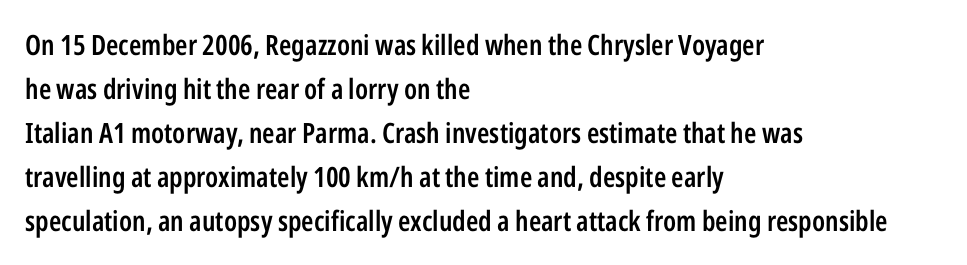
The image shows 28 px semibold, condensed sans-serif type, upright; set left-aligned, normal line spacing (1.57x), normal letter spacing, not underlined; low stroke contrast and a medium x-height.
